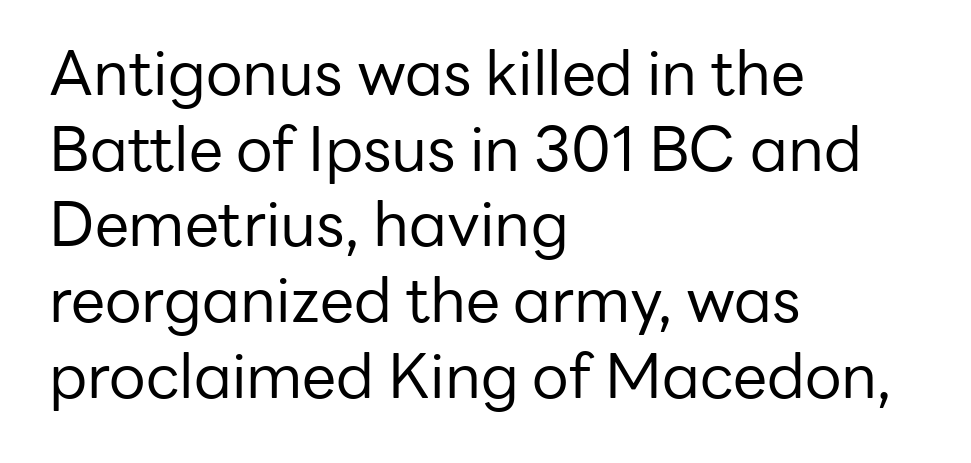
This sample uses a sans-serif face. Summary of weight: not heavy and not bold. The typography opts for an upright posture over an oblique one. Short note: letters normally spaced. In CSS terms this would be text-align: left. The area under the type is left untouched.
